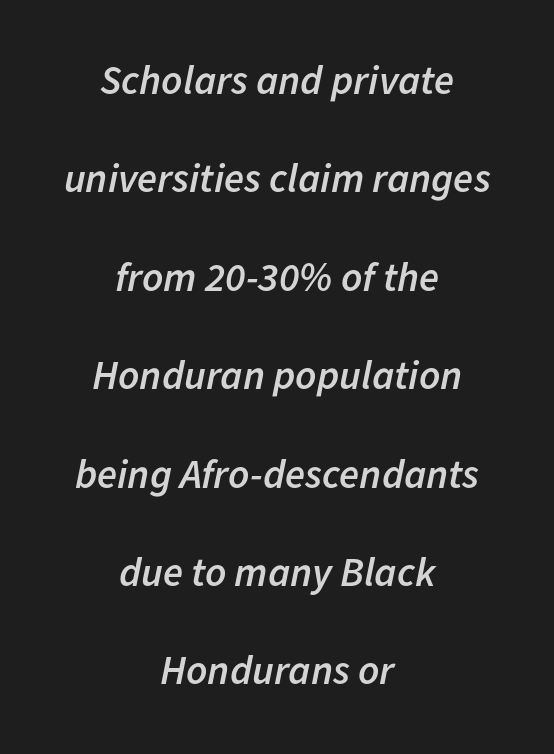
{"italic": "yes", "lean": "right", "slant_degrees": 11, "bold": "semi", "weight": "semibold", "width": "normal", "stroke_contrast": "low", "x_height": "medium", "monospaced": "no", "underline": "no", "align": "center", "line_spacing": "loose", "line_spacing_ratio": 2.4, "letter_spacing": "normal", "letter_spacing_em": 0.0, "glyph_px": 41}
